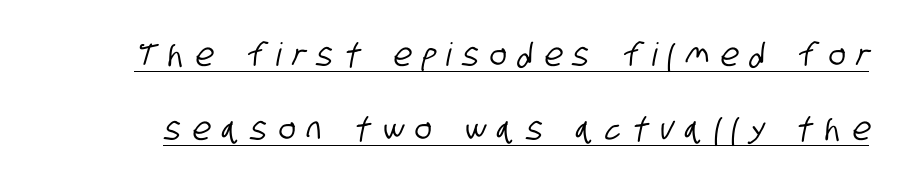
{"serif": "no", "width": "condensed", "stroke_contrast": "low", "x_height": "large", "monospaced": "no", "underline": "yes", "line_spacing": "loose", "line_spacing_ratio": 2.31, "letter_spacing": "wide", "letter_spacing_em": 0.36, "glyph_px": 32}
